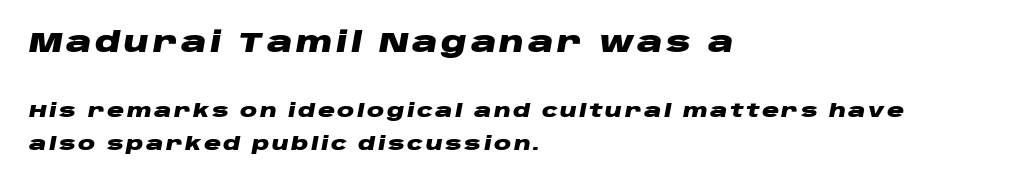
{"italic": "yes", "lean": "right", "slant_degrees": 10, "bold": "yes", "weight": "heavy", "width": "wide", "stroke_contrast": "low", "x_height": "large", "monospaced": "no", "underline": "no", "align": "left", "line_spacing_ratio": 1.76, "larger_block": "first", "size_ratio": 1.47, "glyph_px": 28}
